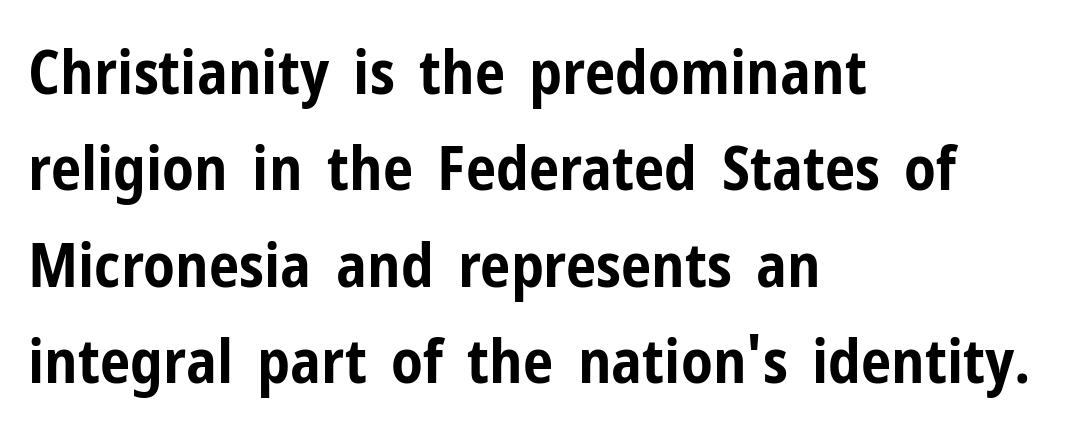
The image shows 61 px bold, condensed sans-serif type, upright; set left-aligned, normal line spacing (1.58x), normal letter spacing, not underlined; low stroke contrast and a medium x-height.
